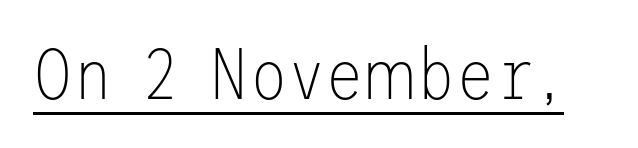
Q: Is the text bold? A: No.
Q: Is the text italic (slanted)? A: No, it is upright.
Q: Is the typeface a serif or a sans-serif typeface? A: Sans-serif.
Q: Is the text underlined? A: Yes.
Q: Is the spacing between letters normal or unusually wide? A: Normal.
Q: Width (condensed, normal, or wide)? A: Normal.
Q: Stroke contrast? A: Low.
Q: x-height? A: Medium.
